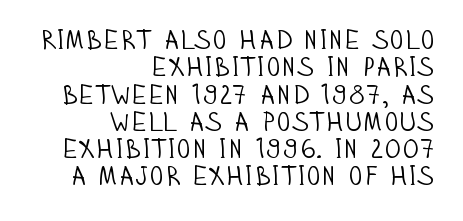
{"italic": "no", "bold": "no", "underline": "no", "align": "right", "line_spacing": "tight", "line_spacing_ratio": 1.01, "letter_spacing": "normal", "letter_spacing_em": 0.0, "glyph_px": 27}
